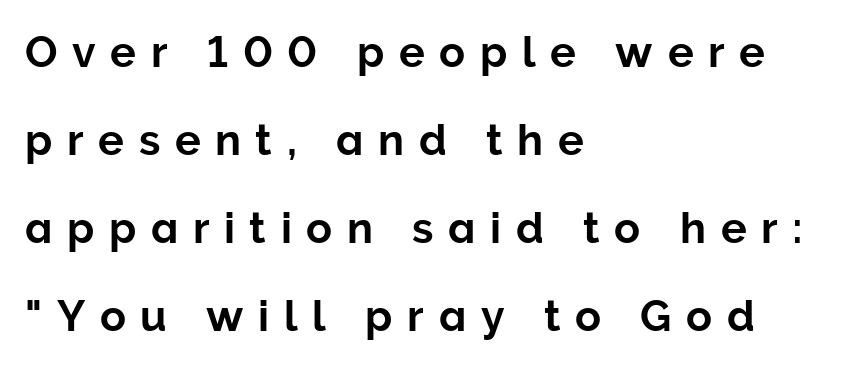
Just letters on the line, the space beneath them empty. All the whitespace from short lines collects on the right. Rows of type keep a wide berth in the vertical direction. This sample uses expanded letter spacing, leaving extra air between glyphs. Check where the strokes stop: nothing finishes them off — pure sans. The lettering stays uniformly vertical, giving the passage a roman look.
